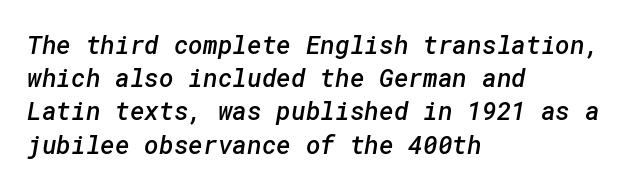
{"bold": "semi", "underline": "no", "align": "left", "line_spacing": "normal", "line_spacing_ratio": 1.33, "letter_spacing": "normal", "letter_spacing_em": 0.0, "glyph_px": 25}
